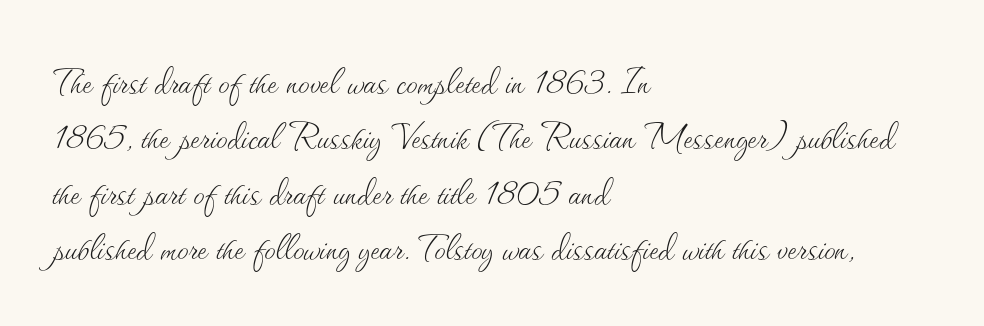
Think of a printed novel: that variable character pitch is what you see here. Check the space under the baseline: it is left empty. The strokes carry an ordinary text weight at most.
